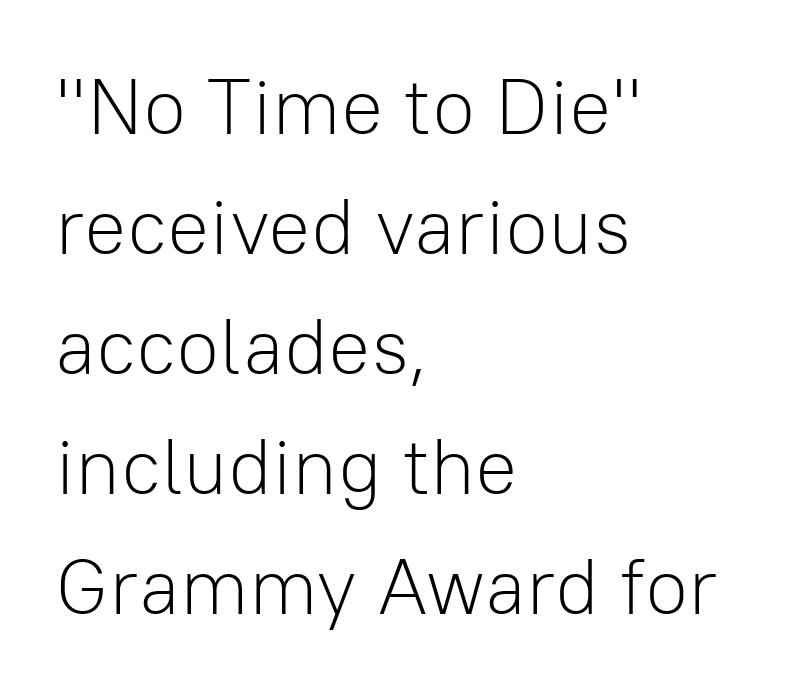
Line beginnings align vertically; line endings do not. Do the characters align in a grid? No, the font is proportional. Glyph-to-glyph distance matches everyday printed text. Nobody drew a line under any word here. These lines are composed in type without serifs.
